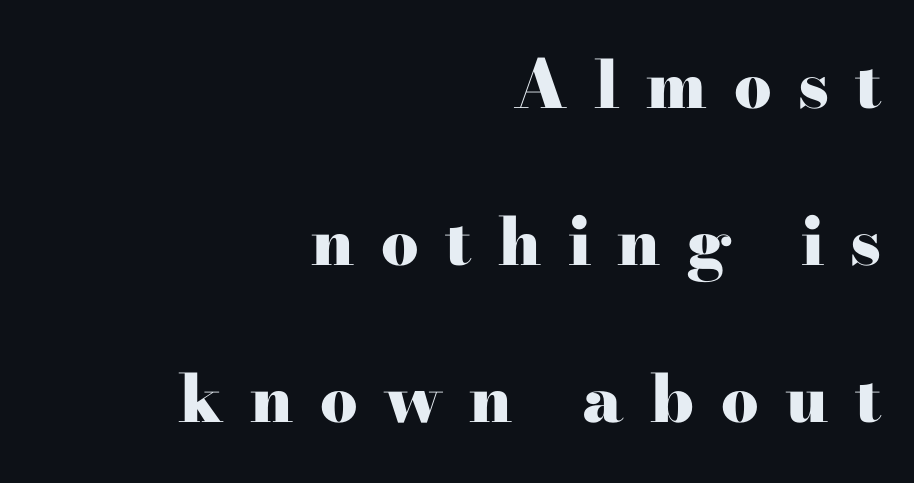
The image shows 66 px heavy, wide serif type, upright; set right-aligned, loose line spacing (2.38x), unusually wide letter spacing (+0.4 em), not underlined; high stroke contrast and a small x-height.
